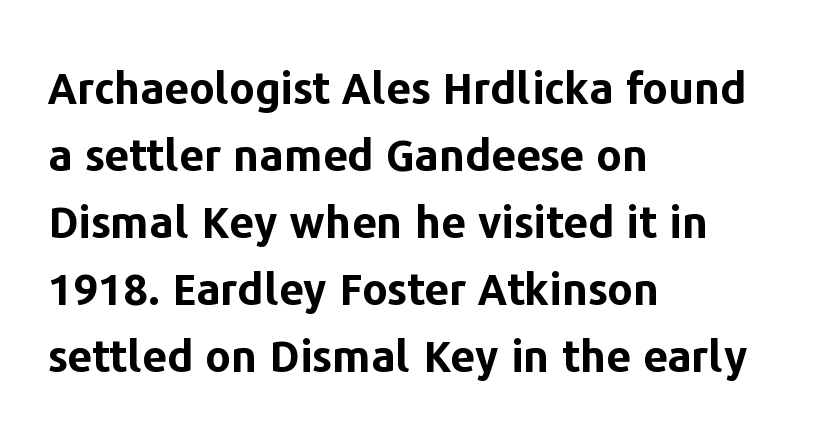
The typesetting leans heavy: a genuine bold. Upright lettering throughout. Anything drawn beneath the words? Only blank space. Regarding leading, the lines here are spaced in the standard way. The face used here is rendered with its standard letterfit. Note: no serifs on the glyphs.
